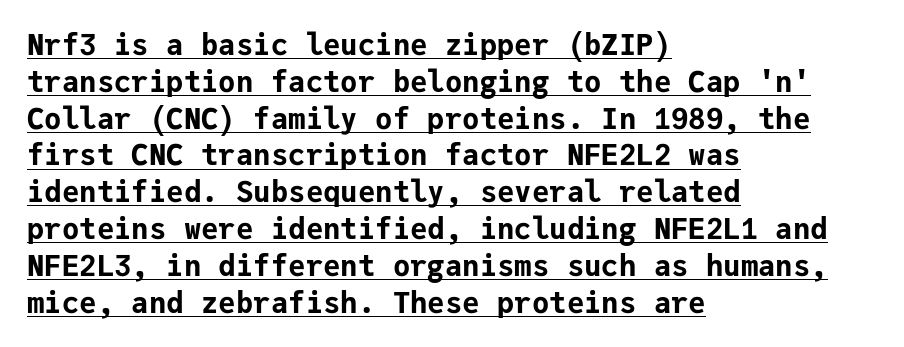
{"serif": "no", "italic": "no", "bold": "yes", "weight": "bold", "width": "normal", "stroke_contrast": "low", "x_height": "medium", "monospaced": "yes", "underline": "yes", "align": "left", "line_spacing": "normal", "line_spacing_ratio": 1.27, "letter_spacing": "normal", "letter_spacing_em": 0.0, "glyph_px": 29}
